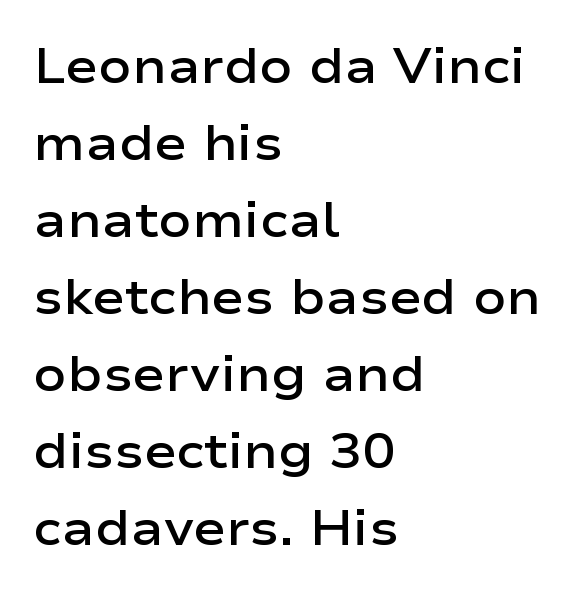
Q: Is the text bold? A: Semi-bold.
Q: Is the text italic (slanted)? A: No, it is upright.
Q: Is the typeface a serif or a sans-serif typeface? A: Sans-serif.
Q: Is the text underlined? A: No.
Q: How is the paragraph aligned? A: Left-aligned.
Q: Is the spacing between letters normal or unusually wide? A: Normal.
Q: Is the spacing between lines tight, normal or loose? A: Normal.
Q: Width (condensed, normal, or wide)? A: Wide.
Q: Stroke contrast? A: Low.
Q: x-height? A: Medium.
Q: Monospaced? A: No.
